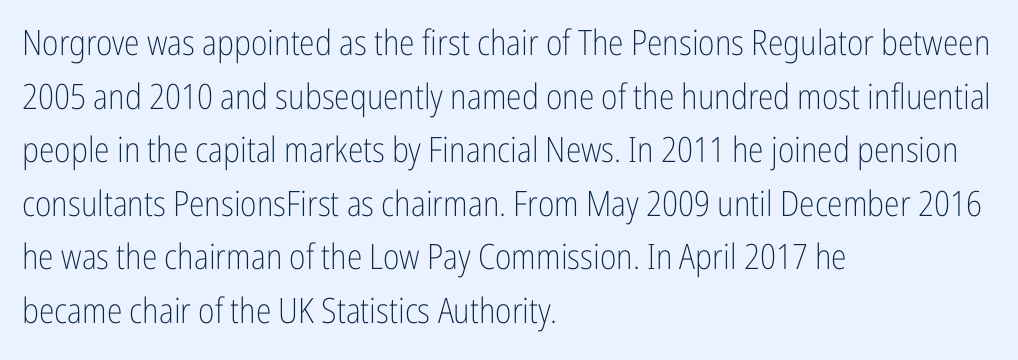
The image shows 35 px light, condensed sans-serif type, upright; set left-aligned, normal line spacing (1.53x), normal letter spacing, not underlined; low stroke contrast and a medium x-height.
